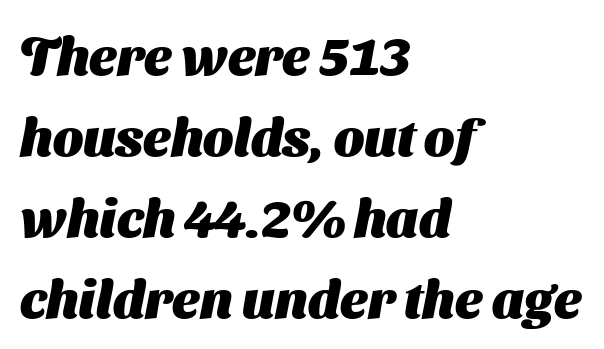
Q: Is the text bold? A: Yes.
Q: Is the typeface a serif or a sans-serif typeface? A: Sans-serif.
Q: Is the text underlined? A: No.
Q: How is the paragraph aligned? A: Left-aligned.
Q: Is the spacing between letters normal or unusually wide? A: Normal.
Q: Is the spacing between lines tight, normal or loose? A: Normal.
Q: Width (condensed, normal, or wide)? A: Normal.
Q: Stroke contrast? A: Medium.
Q: x-height? A: Medium.
Q: Monospaced? A: No.
